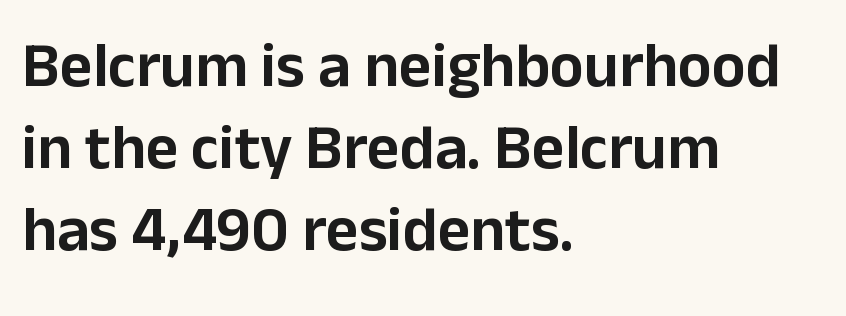
{"serif": "no", "italic": "no", "width": "normal", "stroke_contrast": "low", "x_height": "medium", "monospaced": "no", "underline": "no", "align": "left", "line_spacing": "normal", "line_spacing_ratio": 1.3, "letter_spacing": "normal", "letter_spacing_em": 0.0, "glyph_px": 63}
